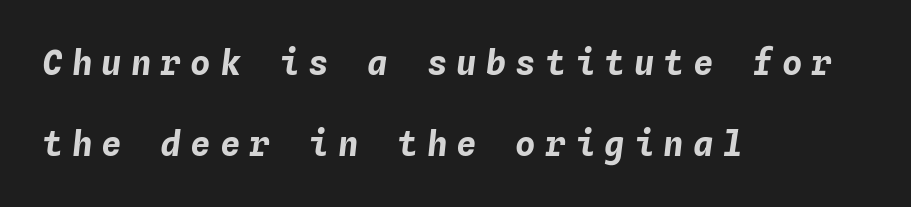
Q: Is the text bold? A: Yes.
Q: Is the text italic (slanted)? A: Yes, it leans right by about 4 degrees.
Q: Is the text underlined? A: No.
Q: How is the paragraph aligned? A: Left-aligned.
Q: Is the spacing between letters normal or unusually wide? A: Unusually wide.
Q: Is the spacing between lines tight, normal or loose? A: Loose.
Q: Width (condensed, normal, or wide)? A: Normal.
Q: Stroke contrast? A: Low.
Q: x-height? A: Medium.
Q: Monospaced? A: Yes.
